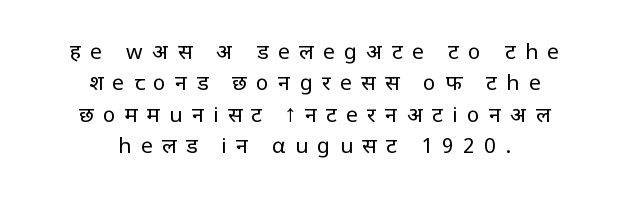
The image shows 21 px text type, upright; set centered, normal line spacing (1.49x), unusually wide letter spacing (+0.45 em), not underlined.
